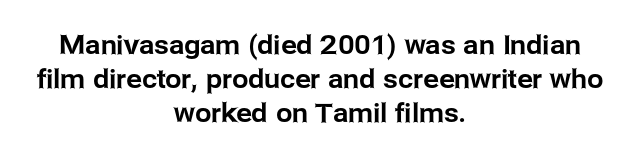
The image shows 26 px text type, upright; set centered, normal line spacing (1.3x), normal letter spacing, not underlined.
